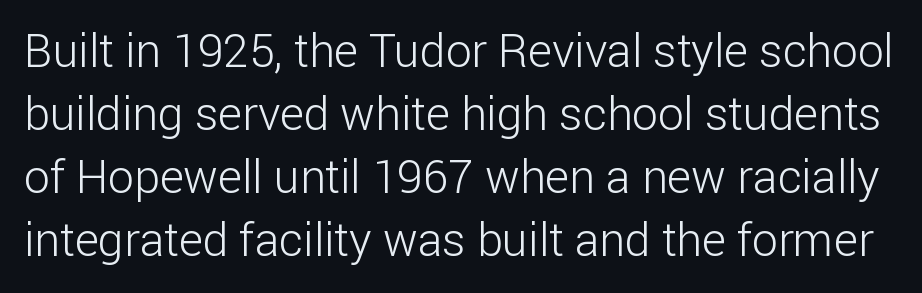
Q: Is the text bold? A: No.
Q: Is the text italic (slanted)? A: No, it is upright.
Q: Is the typeface a serif or a sans-serif typeface? A: Sans-serif.
Q: Is the text underlined? A: No.
Q: Is the spacing between letters normal or unusually wide? A: Normal.
Q: Is the spacing between lines tight, normal or loose? A: Normal.
Q: Width (condensed, normal, or wide)? A: Normal.
Q: Stroke contrast? A: Low.
Q: x-height? A: Medium.
Q: Monospaced? A: No.
